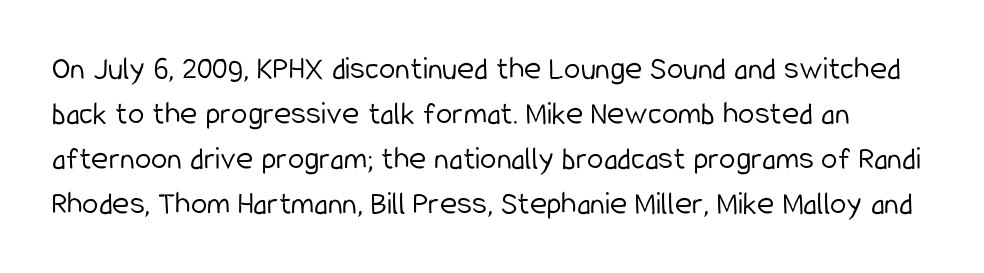
If you drew a line through each stem, it would be perfectly vertical. Just letters on the line, the space beneath them empty. Evenly set lines give the paragraph a standard silhouette. The typeface has the unassuming heft of standard copy or less.
